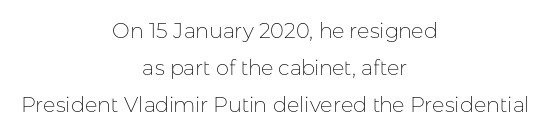
The image shows 21 px text type, upright; set centered, line spacing 1.76x, normal letter spacing, not underlined.
